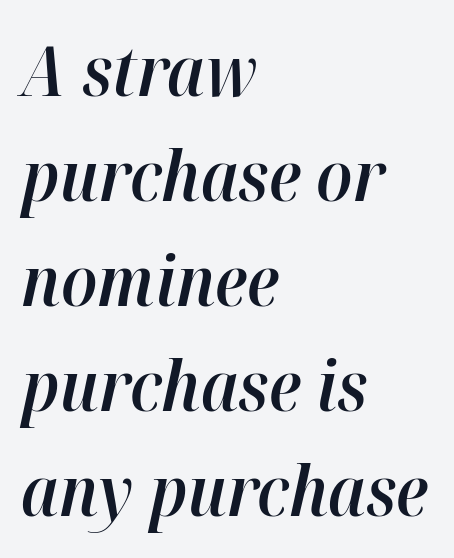
What weight is shown? A semibold, between regular and bold. Compared with typical paragraphs, the rows here are spaced about the same. Note the varied advance widths — an 'i' is clearly narrower than an 'm'. An italicized treatment has been applied to the whole sample. Is the letter spacing exaggerated? No — it looks like the ordinary default.
